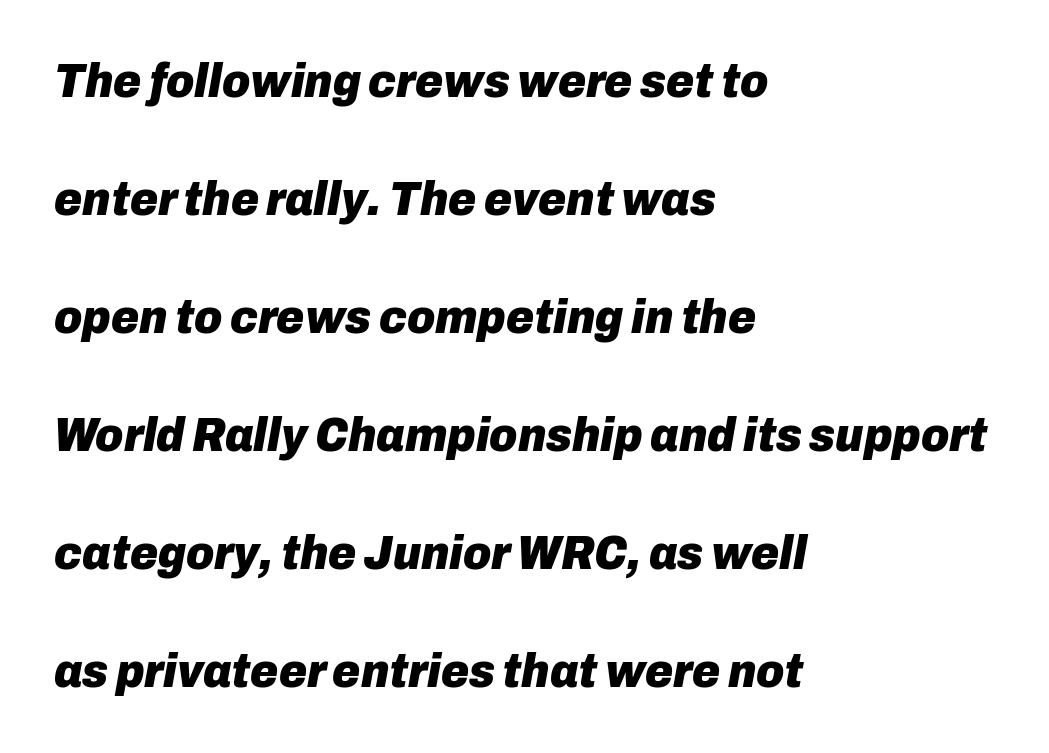
{"italic": "yes", "lean": "right", "slant_degrees": 10, "bold": "yes", "weight": "heavy", "width": "normal", "stroke_contrast": "low", "x_height": "medium", "monospaced": "no", "underline": "no", "align": "left", "line_spacing": "loose", "line_spacing_ratio": 2.46, "letter_spacing": "normal", "letter_spacing_em": 0.0, "glyph_px": 48}
